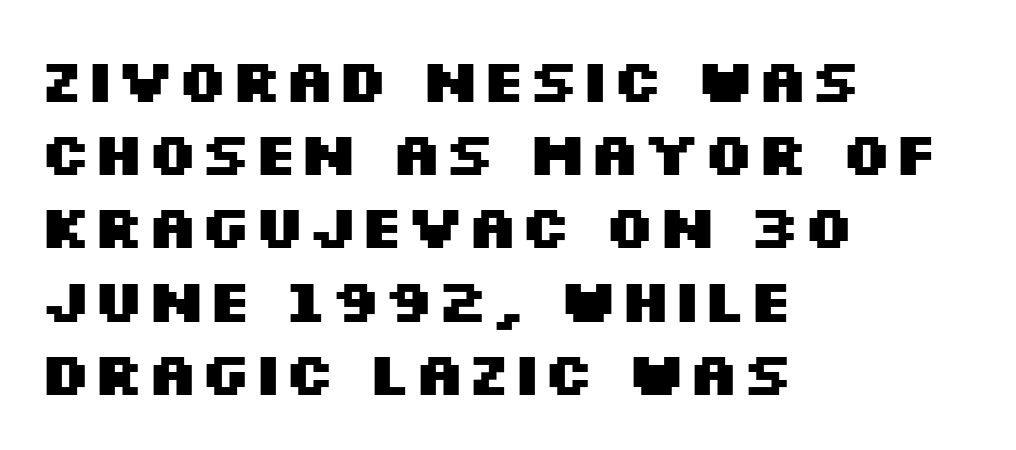
The characters look thick and weighty, a clear bold. The passage shown is typed in a proportional face where columns would drift. The words here are not underlined. The typesetter chose a ragged-right arrangement here. The type is set solid horizontally, with unmodified tracking.
